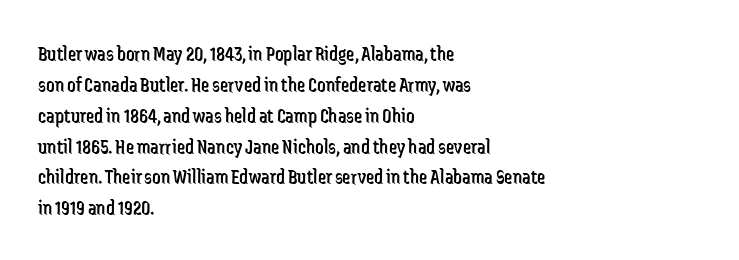
{"italic": "no", "bold": "no", "underline": "no", "align": "left", "line_spacing": "normal", "line_spacing_ratio": 1.47, "letter_spacing": "normal", "letter_spacing_em": 0.0, "glyph_px": 21}
